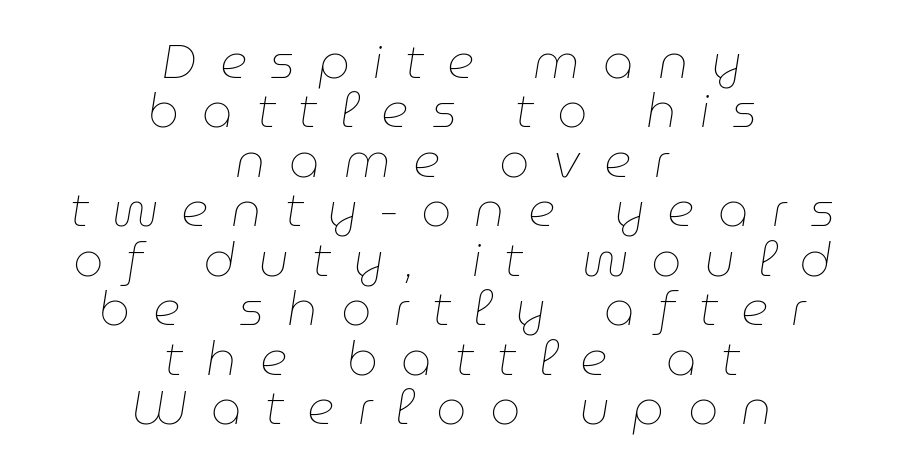
{"italic": "yes", "lean": "right", "slant_degrees": 9, "bold": "no", "weight": "thin", "width": "normal", "stroke_contrast": "low", "x_height": "medium", "monospaced": "no", "underline": "no", "align": "center", "line_spacing": "tight", "line_spacing_ratio": 1.03, "letter_spacing": "wide", "letter_spacing_em": 0.48, "glyph_px": 48}
